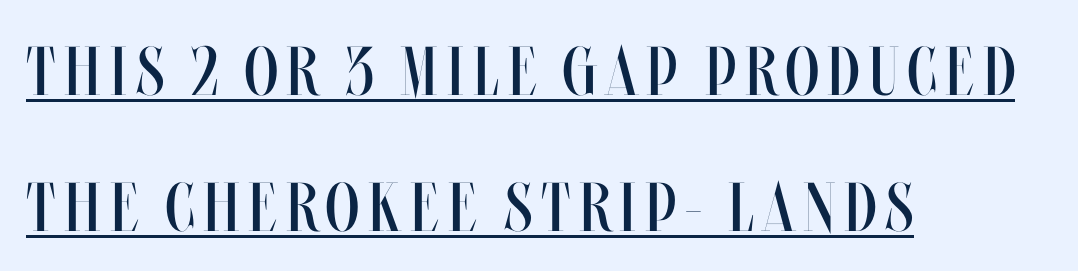
The image shows 69 px regular-weight, condensed type, upright; set left-aligned, loose line spacing (1.97x), underlined; medium stroke contrast and a large x-height.
